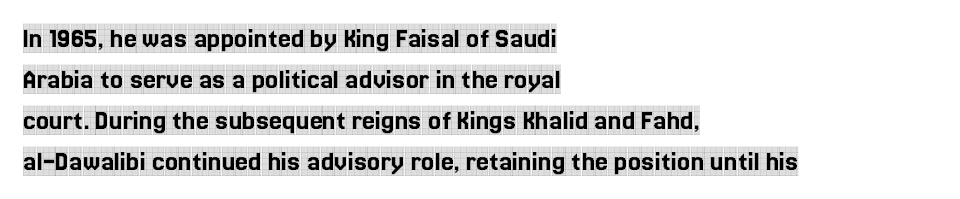
The image shows 29 px condensed serif type, upright; set left-aligned, normal line spacing (1.41x), normal letter spacing, not underlined; a large x-height.
